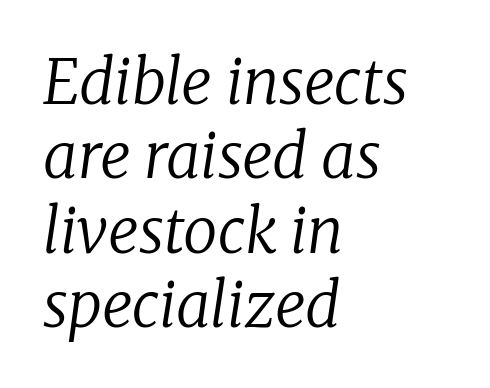
The image shows 61 px regular-weight serif type, italic (leaning right); set left-aligned, line spacing 1.22x, normal letter spacing, not underlined; low stroke contrast and a medium x-height.
